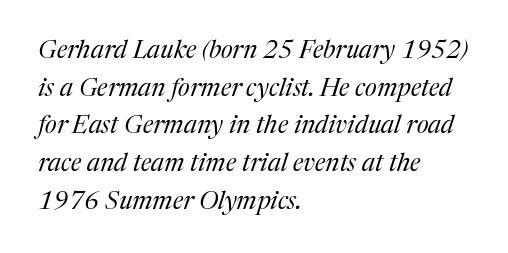
{"italic": "yes", "lean": "right", "slant_degrees": 17, "bold": "no", "underline": "no", "align": "left", "line_spacing": "normal", "line_spacing_ratio": 1.51, "letter_spacing": "normal", "letter_spacing_em": 0.0, "glyph_px": 25}
